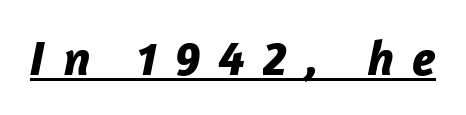
Q: Is the text bold? A: Yes.
Q: Is the text italic (slanted)? A: Yes, it leans right by about 12 degrees.
Q: Is the text underlined? A: Yes.
Q: Is the spacing between letters normal or unusually wide? A: Unusually wide.
Q: Width (condensed, normal, or wide)? A: Normal.
Q: Stroke contrast? A: Low.
Q: x-height? A: Medium.
Q: Monospaced? A: No.
